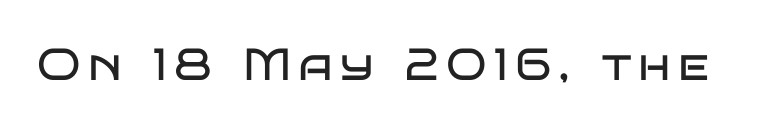
Serif or sans? Sans — the stroke terminals are bare. The passage shown is not bold in any degree. A roman cut, with each character standing at attention. Any mark beneath the type? The region is blank. A typesetter would call this proportional, since set widths differ per character.
